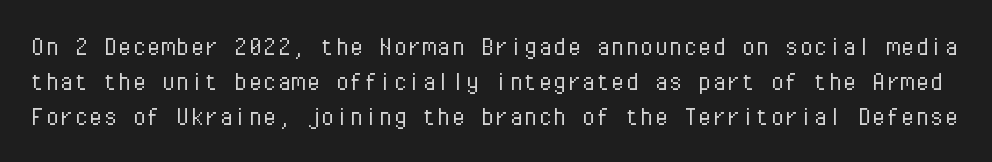
{"serif": "no", "italic": "no", "bold": "no", "weight": "light", "width": "normal", "stroke_contrast": "low", "x_height": "medium", "monospaced": "yes", "underline": "no", "line_spacing_ratio": 1.2, "letter_spacing": "normal", "letter_spacing_em": 0.0, "glyph_px": 29}
